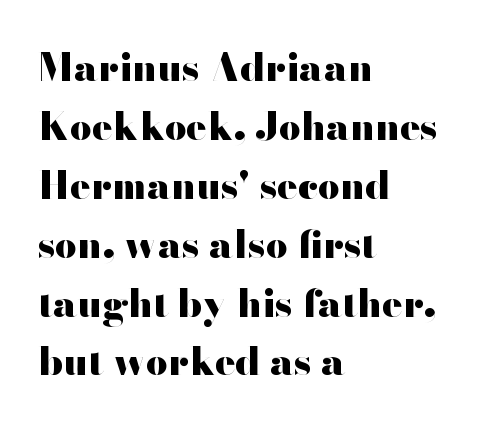
The image shows 38 px heavy, wide sans-serif type, upright; set left-aligned, normal line spacing (1.55x), normal letter spacing, not underlined; high stroke contrast and a small x-height.
